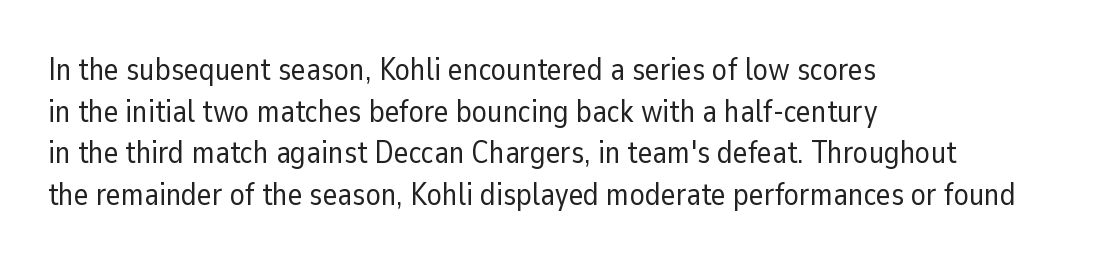
{"serif": "no", "italic": "no", "bold": "no", "weight": "regular", "width": "normal", "stroke_contrast": "low", "x_height": "medium", "monospaced": "no", "underline": "no", "align": "left", "line_spacing": "normal", "line_spacing_ratio": 1.34, "letter_spacing": "normal", "letter_spacing_em": 0.0, "glyph_px": 31}
